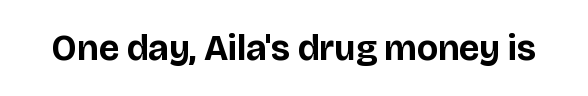
{"serif": "no", "italic": "no", "bold": "yes", "weight": "bold", "width": "normal", "stroke_contrast": "low", "x_height": "large", "monospaced": "no", "underline": "no", "letter_spacing": "normal", "letter_spacing_em": 0.0, "glyph_px": 36}
